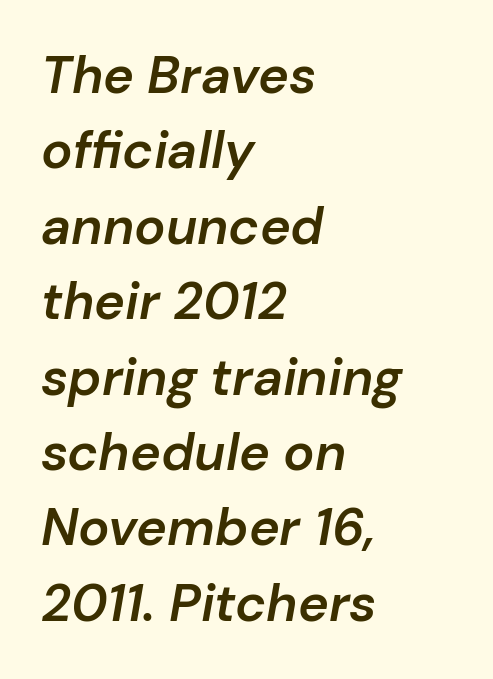
The image shows 52 px semibold type, italic (leaning right); set left-aligned, normal line spacing (1.45x), normal letter spacing, not underlined; low stroke contrast and a medium x-height.
